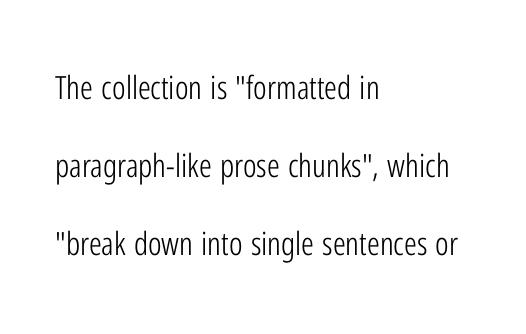
Q: Is the text bold? A: No.
Q: Is the text italic (slanted)? A: No, it is upright.
Q: Is the typeface a serif or a sans-serif typeface? A: Sans-serif.
Q: Is the text underlined? A: No.
Q: How is the paragraph aligned? A: Left-aligned.
Q: Is the spacing between letters normal or unusually wide? A: Normal.
Q: Is the spacing between lines tight, normal or loose? A: Loose.
Q: Width (condensed, normal, or wide)? A: Condensed.
Q: Stroke contrast? A: Low.
Q: x-height? A: Medium.
Q: Monospaced? A: No.
